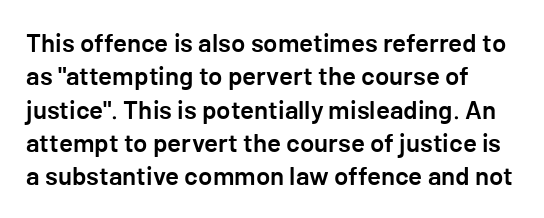
{"italic": "no", "bold": "semi", "underline": "no", "align": "left", "line_spacing": "normal", "line_spacing_ratio": 1.28, "letter_spacing": "normal", "letter_spacing_em": 0.0, "glyph_px": 26}
